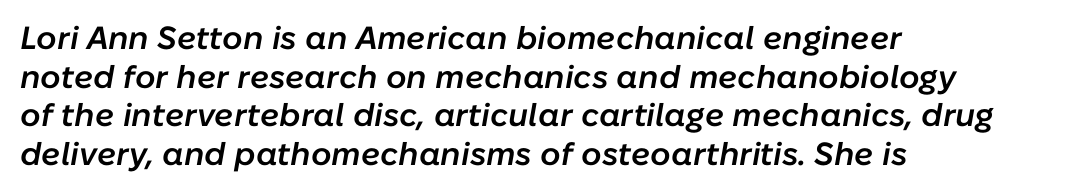
Q: Is the text bold? A: Semi-bold.
Q: Is the text italic (slanted)? A: Yes, it leans right by about 10 degrees.
Q: Is the text underlined? A: No.
Q: How is the paragraph aligned? A: Left-aligned.
Q: Is the spacing between letters normal or unusually wide? A: Normal.
Q: Width (condensed, normal, or wide)? A: Normal.
Q: Stroke contrast? A: Low.
Q: x-height? A: Medium.
Q: Monospaced? A: No.
